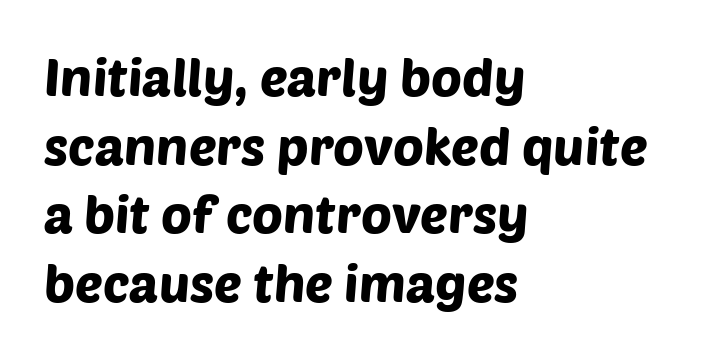
Q: Is the typeface a serif or a sans-serif typeface? A: Sans-serif.
Q: Is the text underlined? A: No.
Q: How is the paragraph aligned? A: Left-aligned.
Q: Is the spacing between letters normal or unusually wide? A: Normal.
Q: Is the spacing between lines tight, normal or loose? A: Normal.
Q: Width (condensed, normal, or wide)? A: Normal.
Q: Stroke contrast? A: Low.
Q: x-height? A: Large.
Q: Monospaced? A: No.
